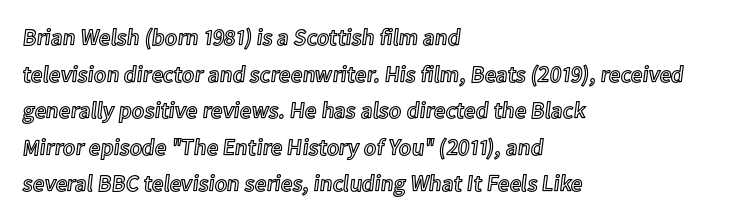
Notice how the passage keeps a crisp vertical edge on the left only. A typesetter would call this leading conventional body-copy spacing. Is the letter spacing exaggerated? No — it looks like the ordinary default.
